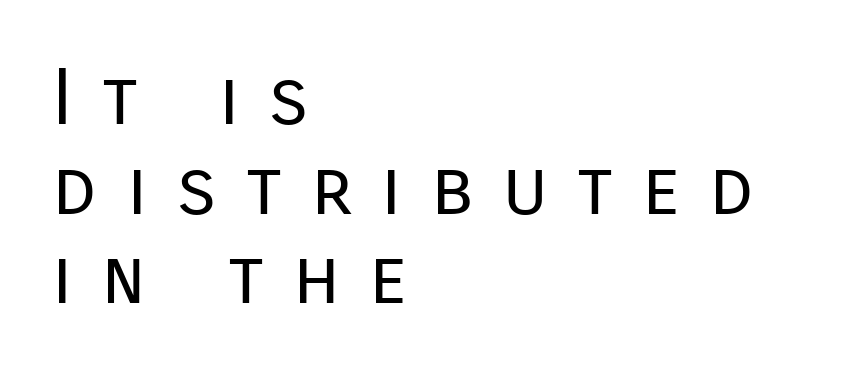
{"serif": "no", "italic": "no", "bold": "no", "weight": "regular", "width": "normal", "stroke_contrast": "low", "x_height": "medium", "monospaced": "no", "underline": "no", "align": "left", "line_spacing": "tight", "line_spacing_ratio": 1.15, "letter_spacing": "wide", "letter_spacing_em": 0.37, "glyph_px": 78}
